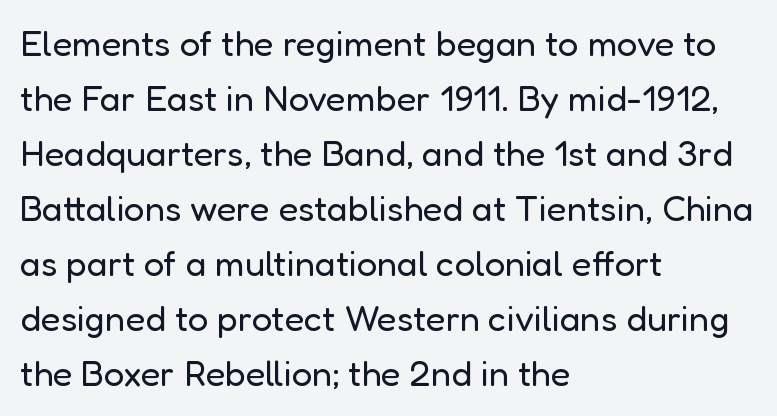
The rows are spaced the way most documents space them. Is the stroke heavy? The answer is a plain regular-or-lighter. Looks like regular typesetting: each glyph gets only the width it needs. The rag falls on the right side of this text block. The passage shown is not underscored anywhere.
